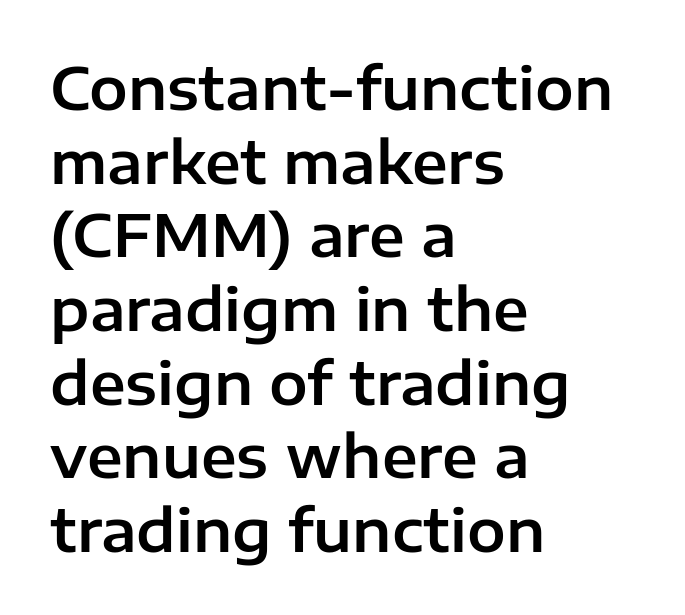
Layout note: lines flush left. Is the letter spacing exaggerated? No — it looks like the ordinary default. The string is rendered with underlining switched off. The passage shown stacks its lines at a standard gap. Note: no serifs on the glyphs.
